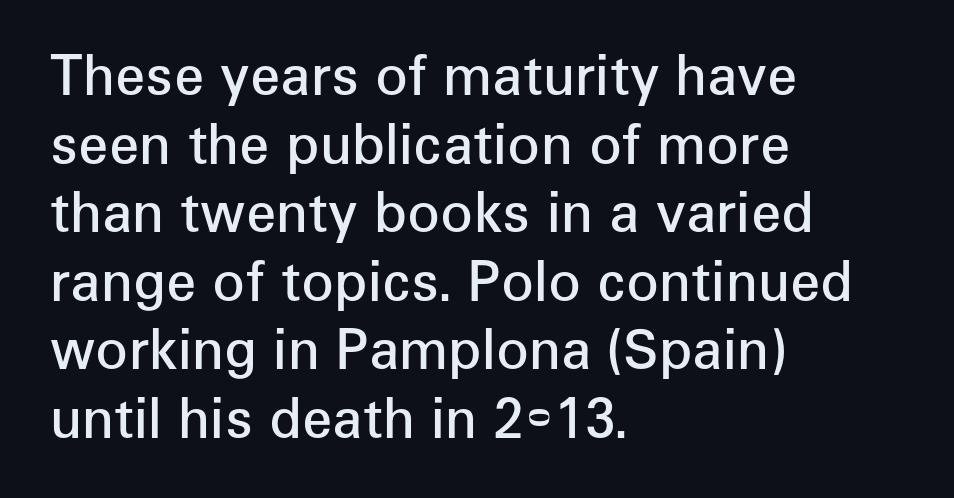
{"serif": "no", "italic": "no", "bold": "semi", "weight": "semibold", "width": "normal", "stroke_contrast": "low", "x_height": "medium", "monospaced": "no", "underline": "no", "align": "left", "line_spacing": "normal", "line_spacing_ratio": 1.27, "letter_spacing": "normal", "letter_spacing_em": 0.0, "glyph_px": 54}
